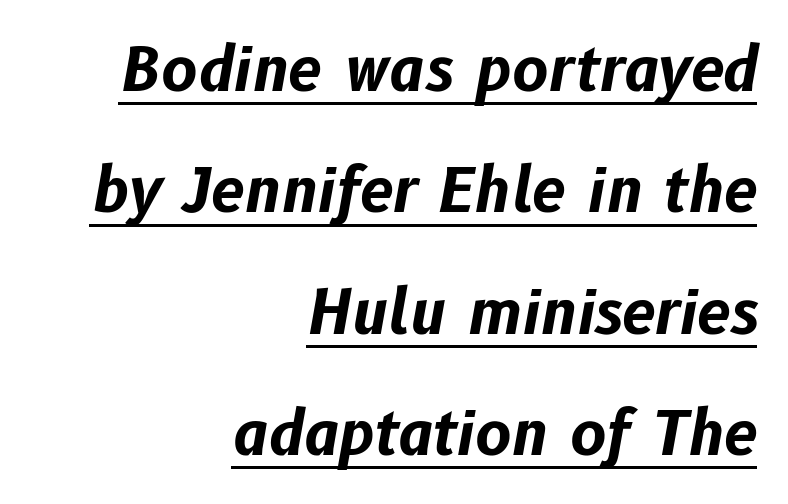
{"italic": "yes", "lean": "right", "slant_degrees": 10, "bold": "yes", "weight": "bold", "width": "normal", "stroke_contrast": "low", "x_height": "medium", "monospaced": "no", "underline": "yes", "align": "right", "line_spacing": "loose", "line_spacing_ratio": 1.99, "letter_spacing": "normal", "letter_spacing_em": 0.0, "glyph_px": 61}
